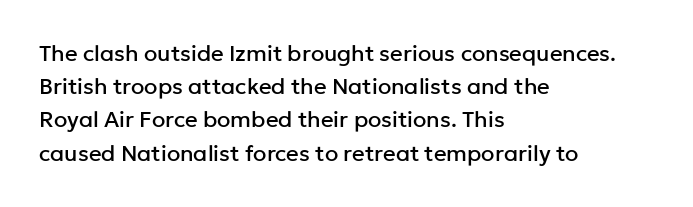
Q: Is the text italic (slanted)? A: No, it is upright.
Q: Is the text underlined? A: No.
Q: How is the paragraph aligned? A: Left-aligned.
Q: Is the spacing between letters normal or unusually wide? A: Normal.
Q: Is the spacing between lines tight, normal or loose? A: Normal.
